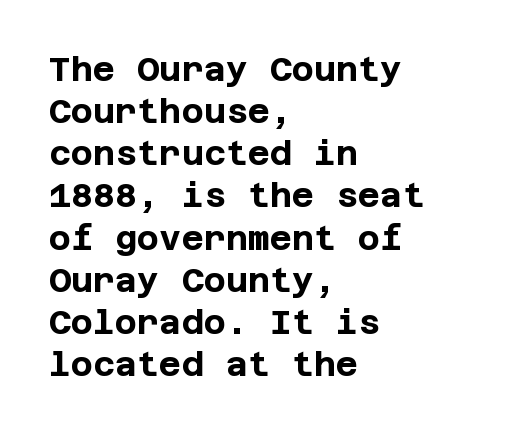
This sample uses an upright cut, with every glyph sitting square on the baseline. Tracking here is standard; glyphs follow each other at the usual distance. The face used here is a sans, in the tradition of grotesques and geometrics. As a designer I'd log this as weight 700, bold.
